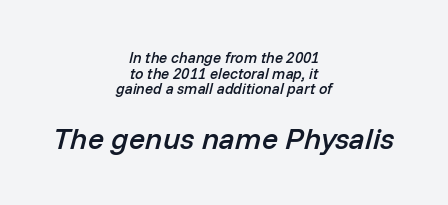
How would I describe the line gaps? Narrow and economical. Yep, that's italic — everything's leaning. Teacher's note: observe the equal gaps on both sides — that is centered alignment. The words here are not underlined.
